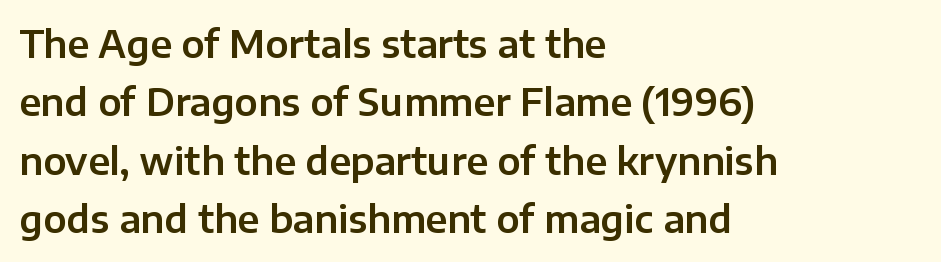
{"serif": "no", "italic": "no", "width": "normal", "stroke_contrast": "low", "x_height": "medium", "monospaced": "no", "underline": "no", "align": "left", "line_spacing": "normal", "line_spacing_ratio": 1.58, "letter_spacing": "normal", "letter_spacing_em": 0.0, "glyph_px": 37}
